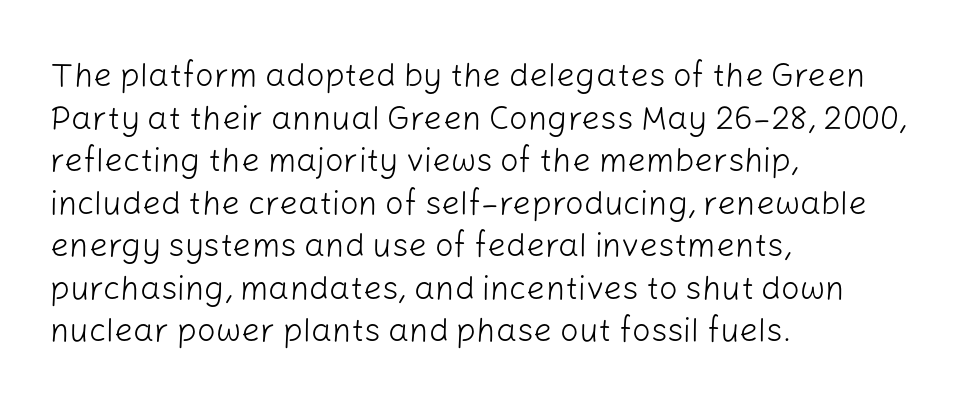
The image shows 33 px light sans-serif type, upright; set left-aligned, normal line spacing (1.29x), normal letter spacing, not underlined; low stroke contrast and a medium x-height.
